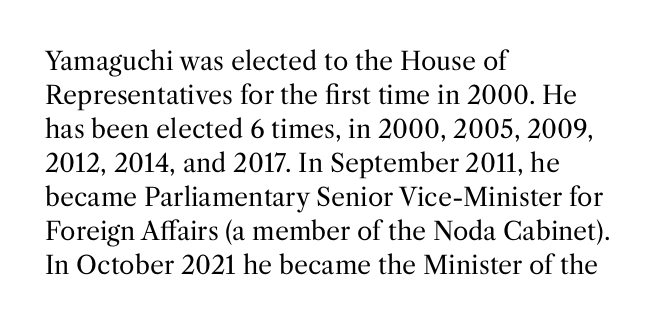
The image shows 25 px text type, upright; set left-aligned, normal line spacing (1.36x), normal letter spacing, not underlined.
